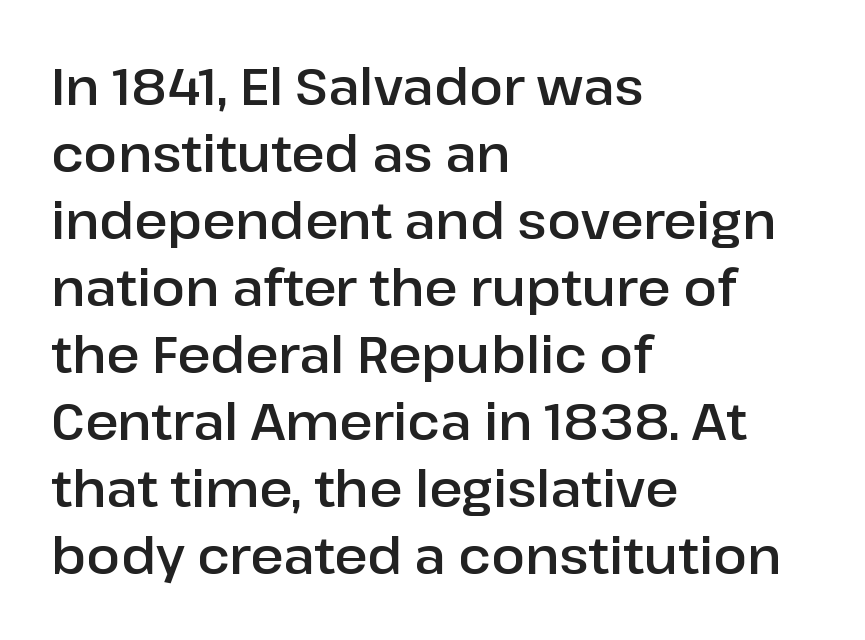
This sample keeps an unexceptional amount of space between lines. Every character sits straight up, as roman type does. Observe the absence of serifs on each vertical stroke in this sample. If you drew a ruler down the left edge, every line would touch it. Each row of text sits above clean, open space. Character widths vary here, with narrow letters taking less room than wide ones.
